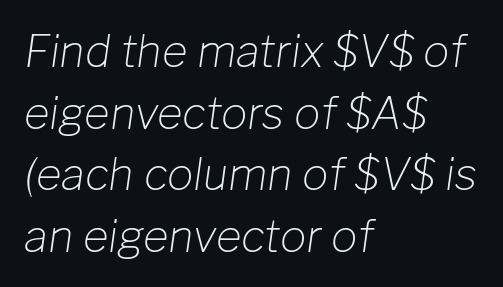
The image shows 44 px light type, italic (leaning right); set left-aligned, normal line spacing (1.4x), normal letter spacing, not underlined; low stroke contrast and a medium x-height.
